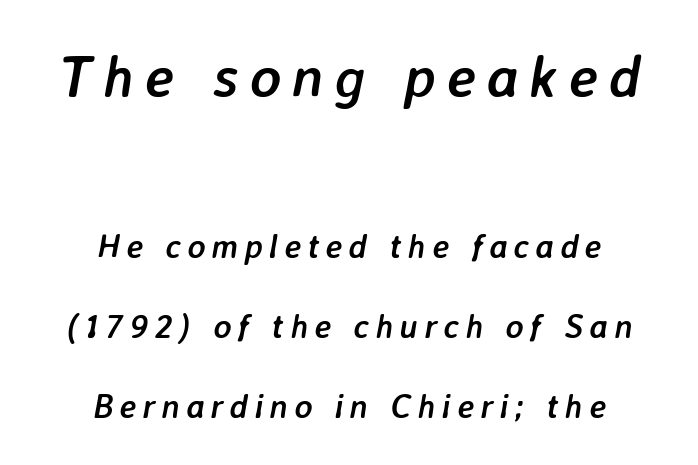
The image shows 59 px semibold type, italic (leaning right); set centered, loose line spacing (2.35x), not underlined; the first (top) block is 1.74x larger; low stroke contrast and a medium x-height.
